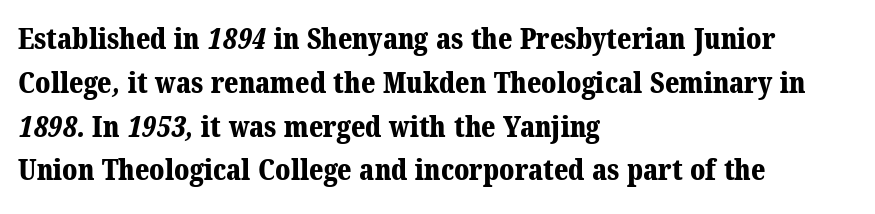
{"serif": "yes", "bold": "yes", "weight": "bold", "width": "normal", "stroke_contrast": "medium", "x_height": "medium", "monospaced": "no", "underline": "no", "align": "left", "line_spacing": "normal", "line_spacing_ratio": 1.51, "letter_spacing": "normal", "letter_spacing_em": 0.0, "glyph_px": 29}
